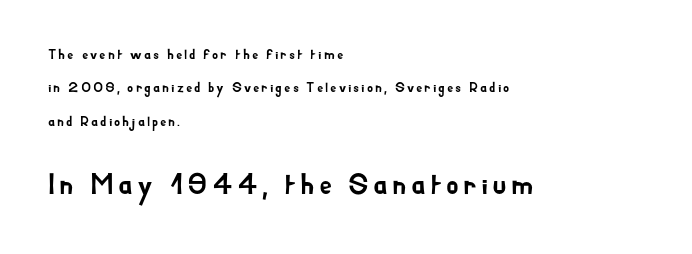
{"serif": "no", "italic": "no", "width": "normal", "stroke_contrast": "low", "x_height": "small", "monospaced": "no", "underline": "no", "align": "left", "line_spacing": "loose", "line_spacing_ratio": 2.38, "larger_block": "second", "size_ratio": 2.07, "glyph_px": 29}
